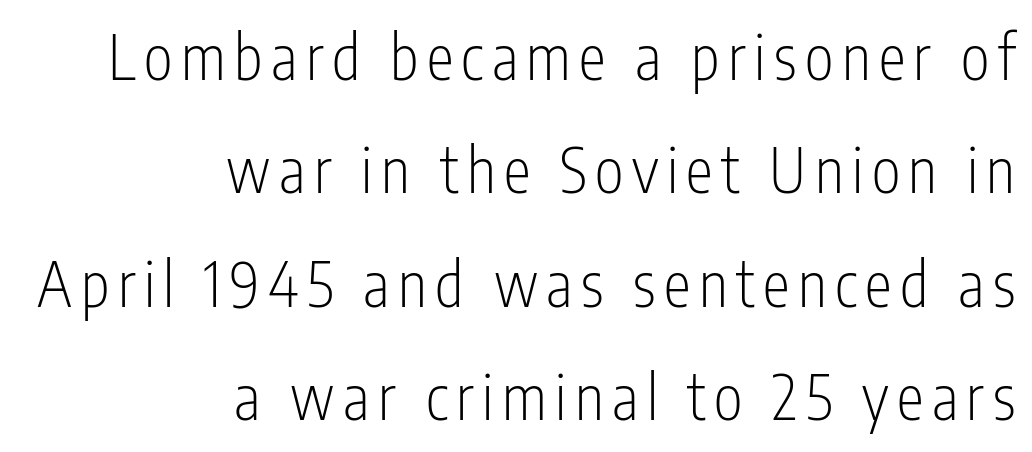
Q: Is the text bold? A: No.
Q: Is the text italic (slanted)? A: No, it is upright.
Q: Is the typeface a serif or a sans-serif typeface? A: Sans-serif.
Q: Is the text underlined? A: No.
Q: How is the paragraph aligned? A: Right-aligned.
Q: Width (condensed, normal, or wide)? A: Condensed.
Q: Stroke contrast? A: Low.
Q: x-height? A: Medium.
Q: Monospaced? A: No.
